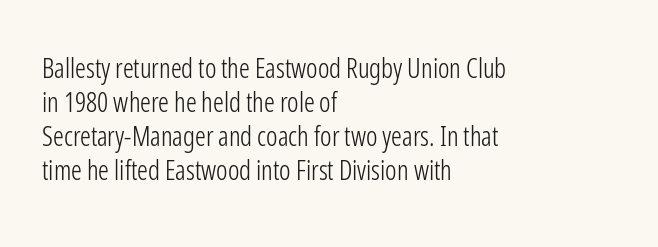
Vertically, the passage feels balanced, rows spaced as you'd expect. The strip under each line holds only bare page. Weight: in the light-to-regular range. Glyph-to-glyph distance matches everyday printed text.
